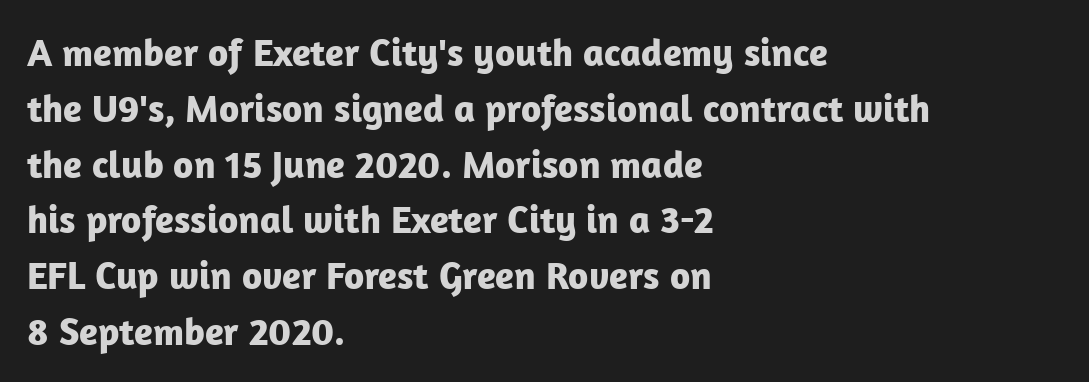
The image shows 39 px bold sans-serif type, upright; set left-aligned, normal line spacing (1.43x), normal letter spacing, not underlined; low stroke contrast and a medium x-height.
